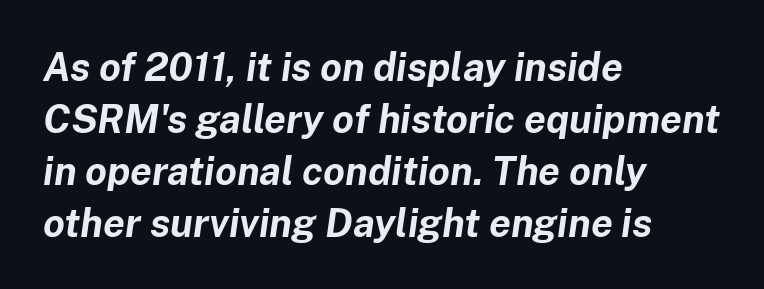
The image shows 39 px bold type, italic (leaning right); set left-aligned, normal line spacing (1.33x), normal letter spacing, not underlined; low stroke contrast and a medium x-height.
